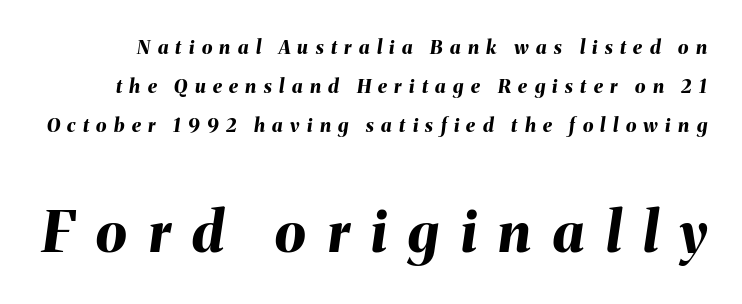
{"italic": "yes", "lean": "right", "slant_degrees": 8, "bold": "yes", "weight": "bold", "width": "normal", "stroke_contrast": "medium", "x_height": "medium", "monospaced": "no", "underline": "no", "line_spacing": "loose", "line_spacing_ratio": 2.04, "letter_spacing": "wide", "letter_spacing_em": 0.39, "larger_block": "second", "size_ratio": 2.95, "glyph_px": 56}
